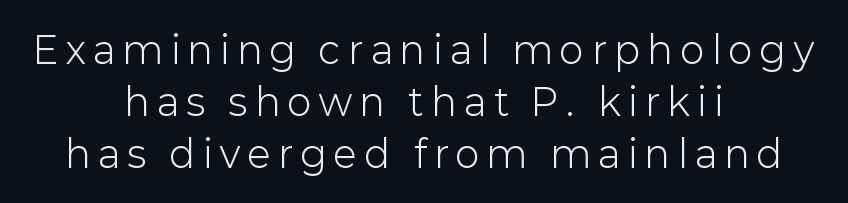
Bold? No — there's no thickening of the strokes. Unlike a traditional serif, this face leaves its strokes unadorned. Students, observe: this is what conventionally led text looks like. Descenders hang freely into open space. Students, note that the glyphs here are deliberately spaced far apart.
